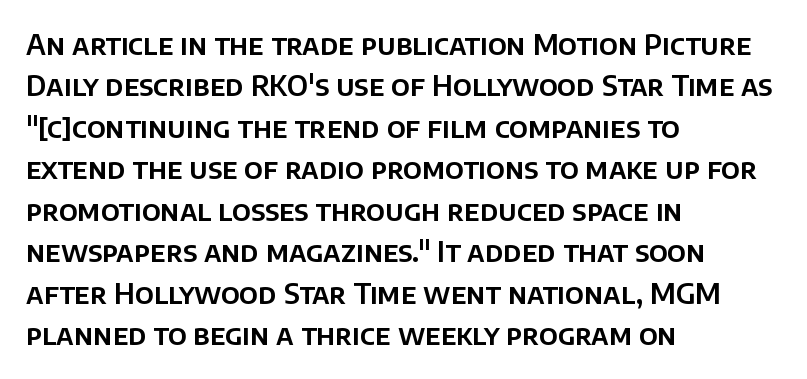
The image shows 28 px sans-serif type, upright; set left-aligned, normal line spacing (1.48x), normal letter spacing, not underlined; low stroke contrast and a large x-height.
